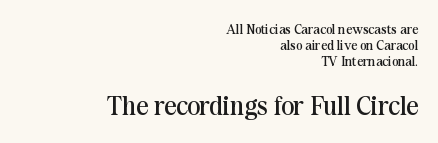
The image shows 27 px text type, upright; set right-aligned, tight line spacing (1.14x), normal letter spacing, not underlined; the second (bottom) block is 1.93x larger.
